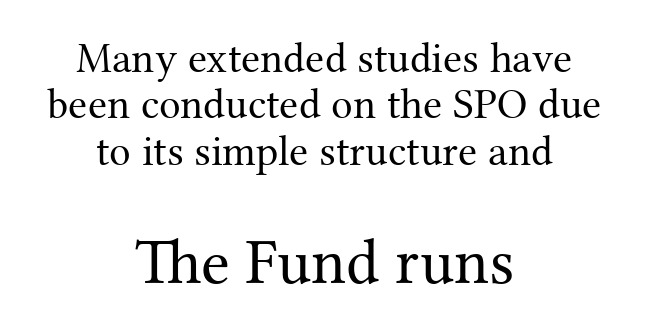
The image shows 65 px regular-weight serif type, upright; set centered, tight line spacing (1.08x), normal letter spacing, not underlined; the second (bottom) block is 1.51x larger; medium stroke contrast and a medium x-height.
